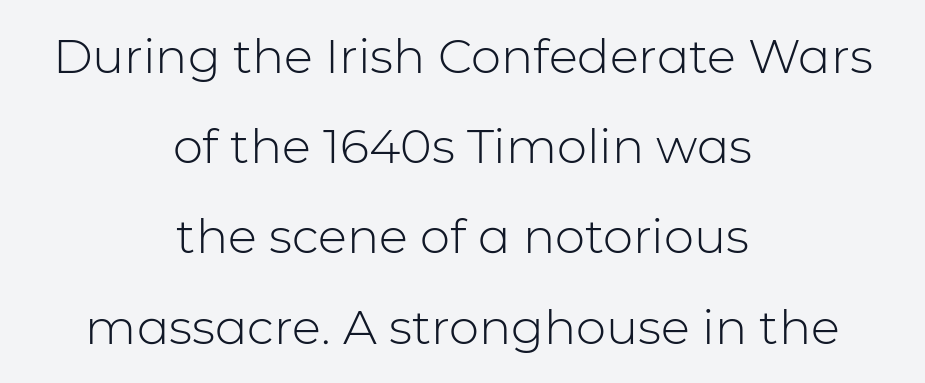
{"serif": "no", "italic": "no", "bold": "no", "weight": "light", "width": "normal", "stroke_contrast": "low", "x_height": "medium", "monospaced": "no", "underline": "no", "align": "center", "line_spacing_ratio": 1.88, "letter_spacing": "normal", "letter_spacing_em": 0.0, "glyph_px": 48}
